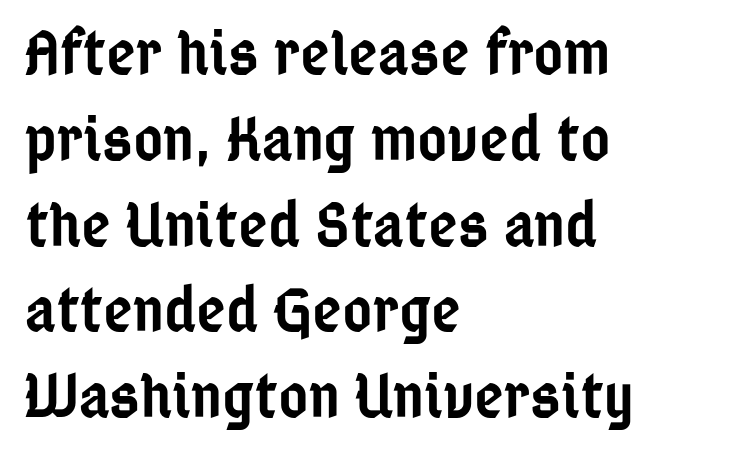
Q: Is the text bold? A: Semi-bold.
Q: Is the text italic (slanted)? A: No, it is upright.
Q: Is the typeface a serif or a sans-serif typeface? A: Sans-serif.
Q: Is the text underlined? A: No.
Q: How is the paragraph aligned? A: Left-aligned.
Q: Is the spacing between letters normal or unusually wide? A: Normal.
Q: Is the spacing between lines tight, normal or loose? A: Normal.
Q: Width (condensed, normal, or wide)? A: Condensed.
Q: Stroke contrast? A: Low.
Q: x-height? A: Medium.
Q: Monospaced? A: No.
